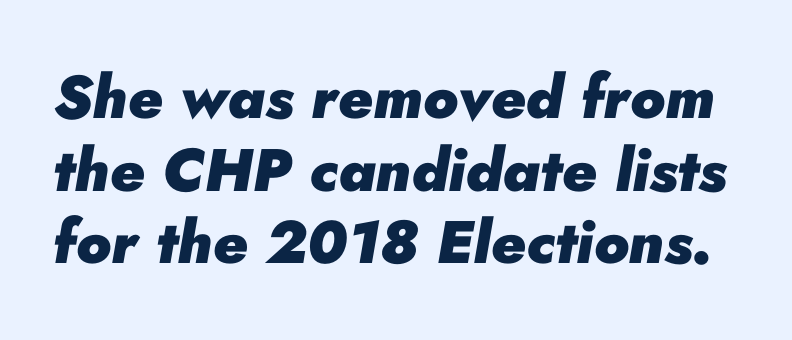
{"italic": "yes", "lean": "right", "slant_degrees": 10, "bold": "yes", "weight": "heavy", "width": "normal", "stroke_contrast": "low", "x_height": "small", "monospaced": "no", "underline": "no", "line_spacing_ratio": 1.21, "letter_spacing": "normal", "letter_spacing_em": 0.0, "glyph_px": 60}
